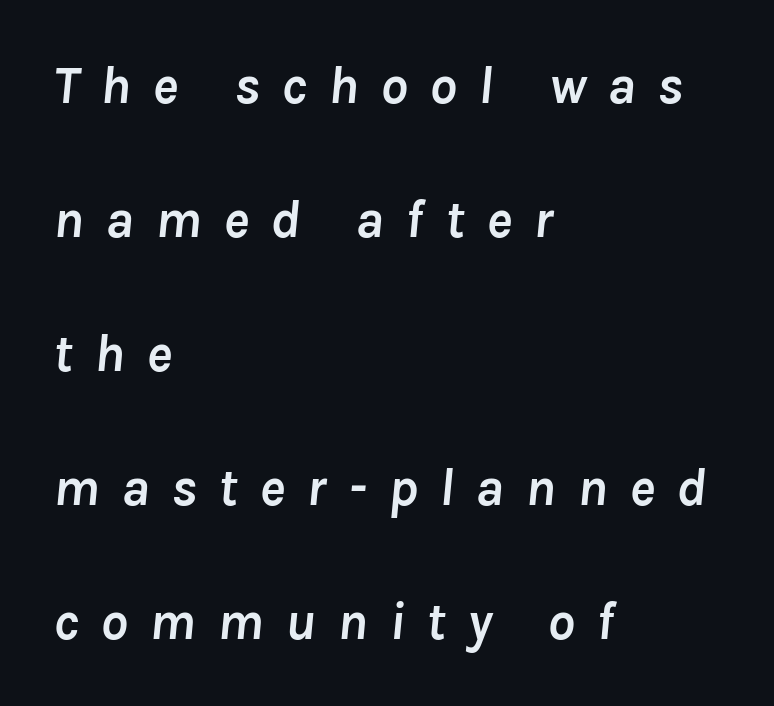
Descenders are the only things crossing below the line. These lines stand farther apart than default settings would place them. Heft: maximum for text — a bold. The rendering applies a slant to the glyphs. The letterforms stand isolated, each surrounded by extra space.
